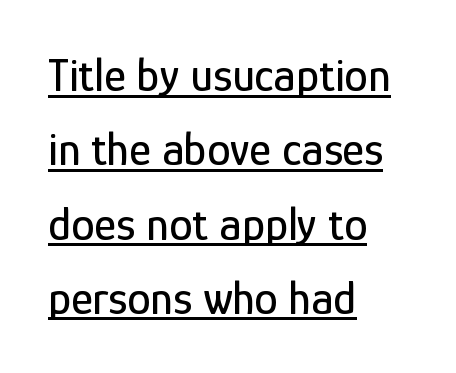
{"serif": "no", "italic": "no", "width": "condensed", "stroke_contrast": "low", "x_height": "medium", "monospaced": "no", "underline": "yes", "align": "left", "line_spacing": "normal", "line_spacing_ratio": 1.58, "letter_spacing": "normal", "letter_spacing_em": 0.0, "glyph_px": 47}
